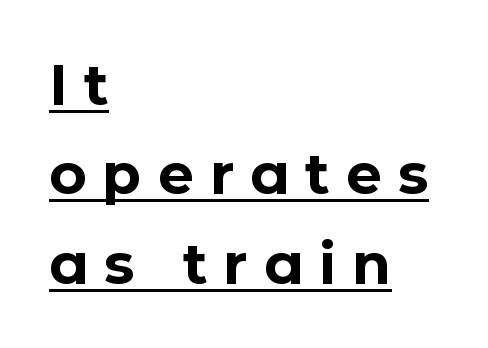
{"serif": "no", "italic": "no", "bold": "yes", "weight": "bold", "width": "normal", "stroke_contrast": "low", "x_height": "medium", "monospaced": "no", "underline": "yes", "align": "left", "line_spacing": "normal", "line_spacing_ratio": 1.57, "letter_spacing": "wide", "letter_spacing_em": 0.28, "glyph_px": 57}
